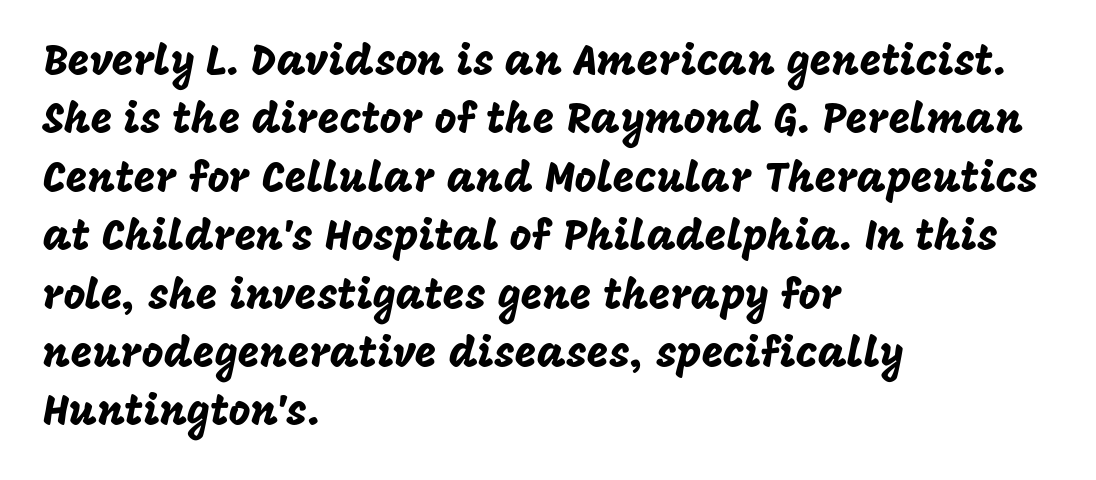
This is sans-serif lettering, the kind often seen on screens and signage. How would I describe the line gaps? Plain and ordinary. The lines in this sample share a left origin and differ only in where they stop. The words here are not underlined.
